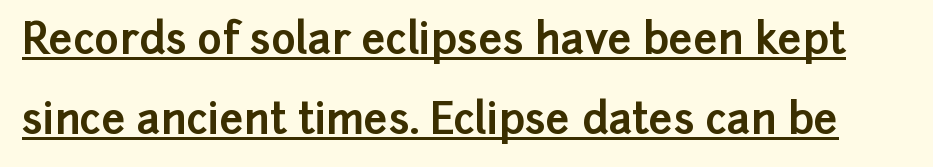
These lines stand farther apart than default settings would place them. A typesetter would mark this as roman, not italic. In terms of letterspacing, this is plain default setting. Spacing verdict: proportional, widths tailored to each character.
